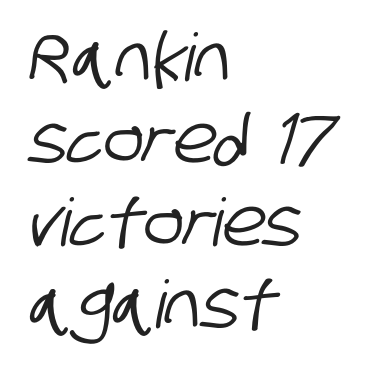
The image shows 66 px condensed sans-serif type; set left-aligned, normal line spacing (1.25x), normal letter spacing, not underlined; low stroke contrast and a large x-height.
